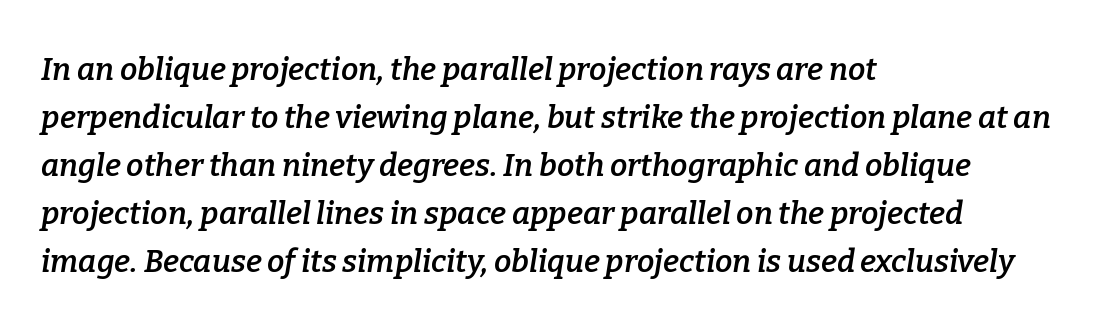
{"serif": "yes", "italic": "yes", "lean": "right", "slant_degrees": 9, "bold": "semi", "weight": "semibold", "width": "normal", "stroke_contrast": "low", "x_height": "medium", "monospaced": "no", "underline": "no", "align": "left", "line_spacing": "normal", "line_spacing_ratio": 1.55, "letter_spacing": "normal", "letter_spacing_em": 0.0, "glyph_px": 31}
